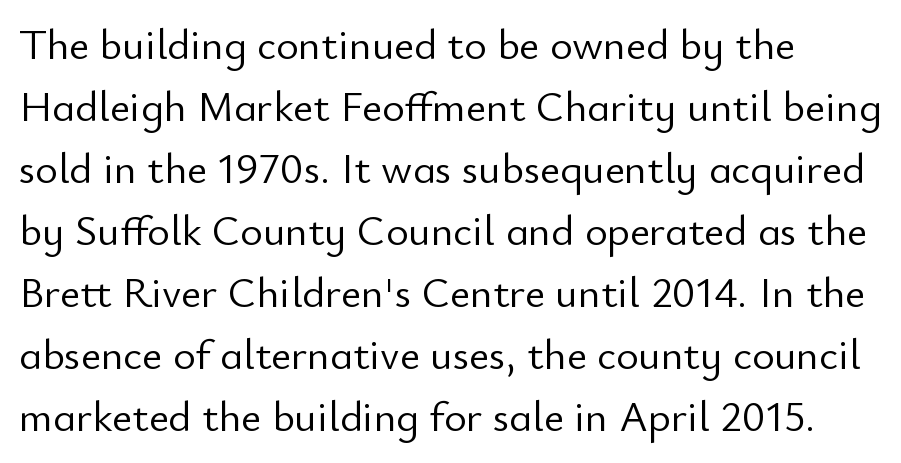
The image shows 43 px light sans-serif type, upright; set left-aligned, normal line spacing (1.44x), normal letter spacing, not underlined; low stroke contrast and a small x-height.
